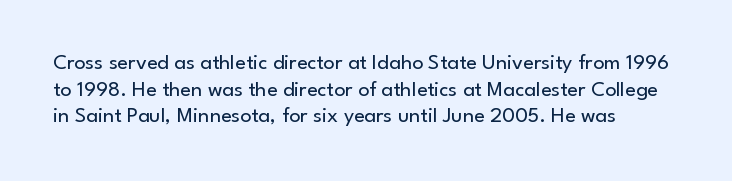
{"italic": "no", "bold": "no", "underline": "no", "align": "left", "line_spacing_ratio": 1.21, "letter_spacing": "normal", "letter_spacing_em": 0.0, "glyph_px": 22}
